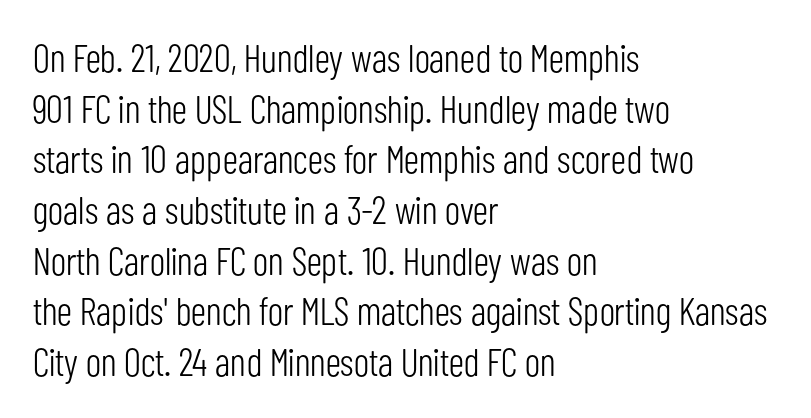
The lines sit at an ordinary, default distance from one another. The foot of each line stays bare and open. Vertical strokes here are truly vertical. Varying glyph widths throughout — classic text-font behaviour. I'd call this a sans setting — the letters go barefoot. Stems here are at most as thick as an everyday book face.
